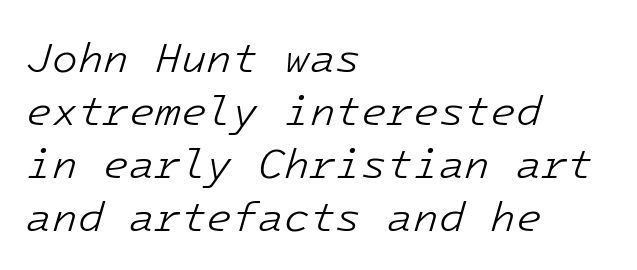
Successive baselines arrive at the customary interval. Each word holds together tightly as a unit, with standard inter-letter gaps. Does the lettering tilt? It does — this is italic. Type without underlining. The font sits on the lighter half of the weight spectrum, regular included.
